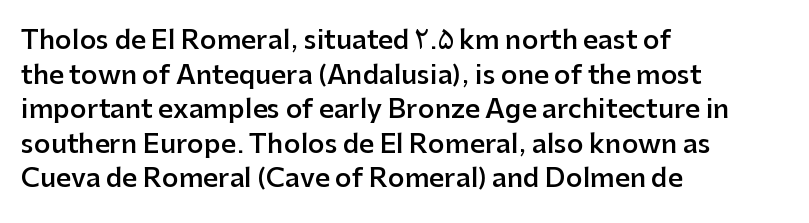
Q: Is the text bold? A: Semi-bold.
Q: Is the text italic (slanted)? A: No, it is upright.
Q: Is the text underlined? A: No.
Q: How is the paragraph aligned? A: Left-aligned.
Q: Is the spacing between letters normal or unusually wide? A: Normal.
Q: Is the spacing between lines tight, normal or loose? A: Normal.
